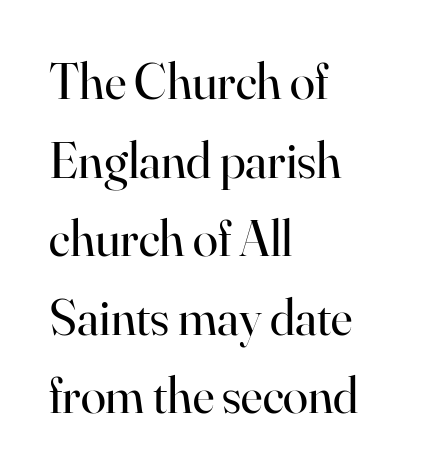
Q: Is the text bold? A: No.
Q: Is the text italic (slanted)? A: No, it is upright.
Q: Is the typeface a serif or a sans-serif typeface? A: Serif.
Q: Is the text underlined? A: No.
Q: How is the paragraph aligned? A: Left-aligned.
Q: Is the spacing between letters normal or unusually wide? A: Normal.
Q: Is the spacing between lines tight, normal or loose? A: Normal.
Q: Width (condensed, normal, or wide)? A: Normal.
Q: Stroke contrast? A: High.
Q: x-height? A: Small.
Q: Monospaced? A: No.
